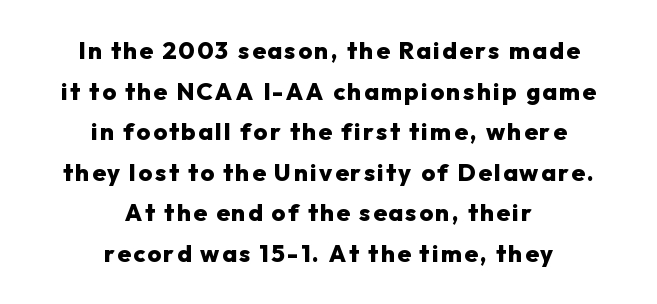
{"italic": "no", "bold": "yes", "underline": "no", "align": "center", "line_spacing": "normal", "line_spacing_ratio": 1.69, "glyph_px": 24}
